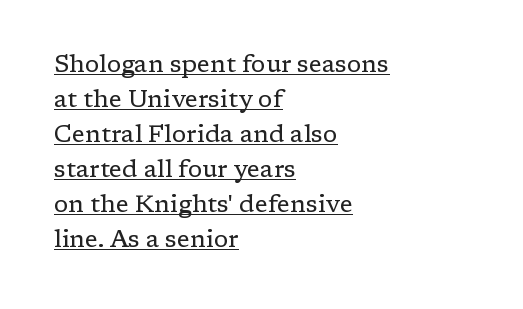
This sample uses plain, unmodified letter spacing. The block of text has a typical density, with ordinary space between rows. The face used here appears with an underline applied. Line starts are locked; line ends wander. Quick note: not italic, upright. No heavy texture on the line: the type isn't bold.
